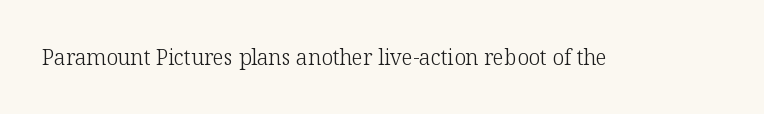
The passage shown is not underscored anywhere. The font's upright variant was chosen for this text. Stems here are at most as thick as an everyday book face. Observe the ordinary spacing: letters are neighbours, not strangers.
